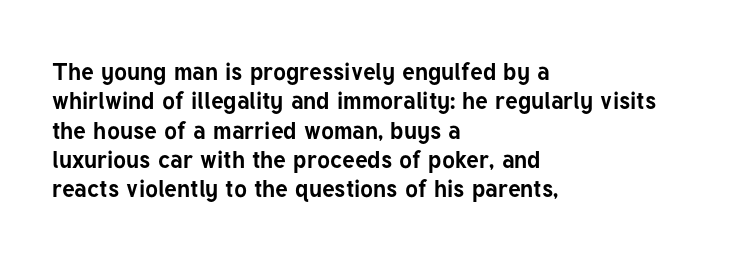
Check the space under the baseline: it is left empty. Words appear dense and cohesive because spacing is normal. Summary of weight: heavy, a full bold. Caption: multi-line text, flush left, ragged right.
